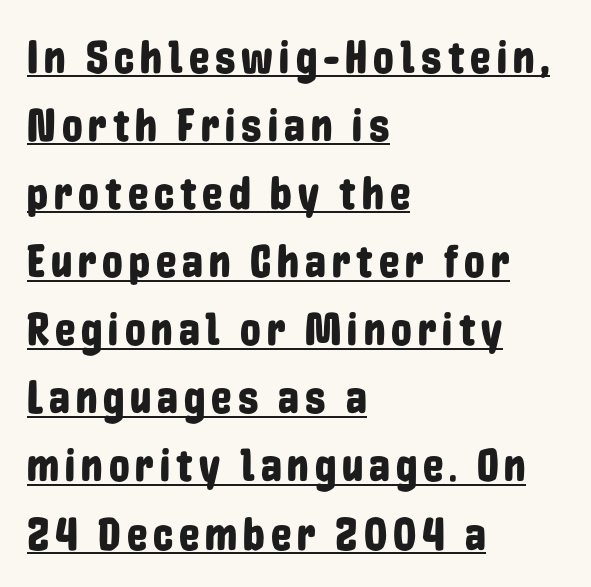
Q: Is the text italic (slanted)? A: No, it is upright.
Q: Is the typeface a serif or a sans-serif typeface? A: Sans-serif.
Q: Is the text underlined? A: Yes.
Q: How is the paragraph aligned? A: Left-aligned.
Q: Is the spacing between lines tight, normal or loose? A: Normal.
Q: Width (condensed, normal, or wide)? A: Condensed.
Q: Stroke contrast? A: Low.
Q: x-height? A: Medium.
Q: Monospaced? A: No.
